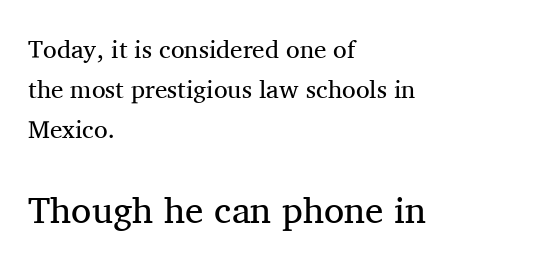
The face used here is proportionally spaced, like ordinary book or web type. The strip under each line holds only bare page. In CSS terms this would be text-align: left. Each stroke keeps to a modest, everyday thickness or less. Here the glyphs are tracked normally, forming tight word shapes.
